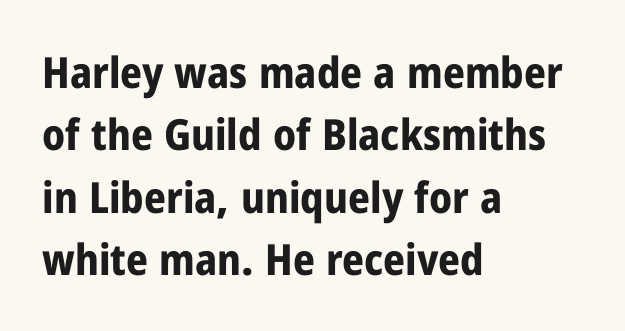
{"serif": "no", "italic": "no", "bold": "yes", "weight": "bold", "width": "condensed", "stroke_contrast": "low", "x_height": "medium", "monospaced": "no", "underline": "no", "align": "left", "line_spacing": "normal", "line_spacing_ratio": 1.45, "letter_spacing": "normal", "letter_spacing_em": 0.0, "glyph_px": 43}
